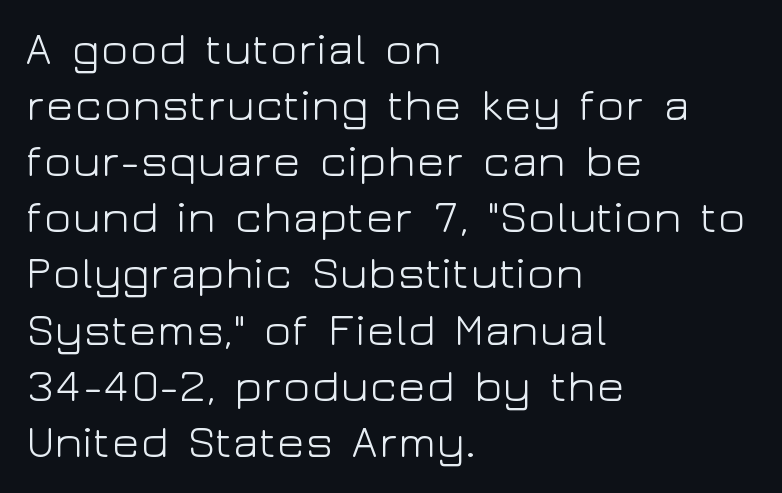
The letters advance in unequal steps, a hallmark of proportional type. What stands out about the letter spacing? Nothing — it is the standard amount. Check the space under the baseline: it is left empty. Font category for this specimen: sans-serif.
